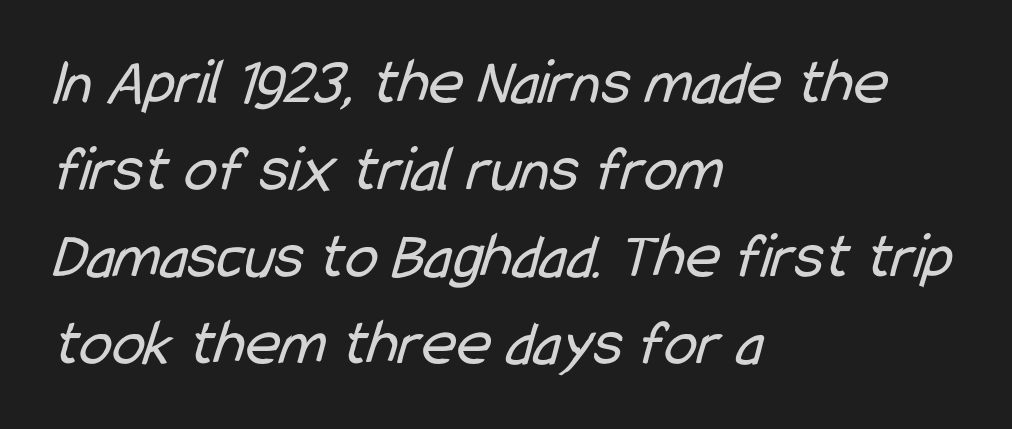
The image shows 66 px regular-weight, condensed sans-serif type; set left-aligned, normal line spacing (1.32x), normal letter spacing, not underlined; low stroke contrast and a medium x-height.
